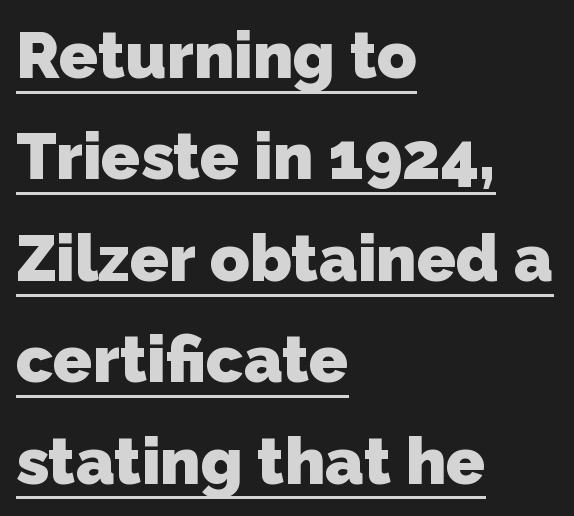
{"serif": "no", "bold": "yes", "weight": "heavy", "width": "normal", "stroke_contrast": "low", "x_height": "medium", "monospaced": "no", "underline": "yes", "align": "left", "line_spacing": "normal", "line_spacing_ratio": 1.56, "letter_spacing": "normal", "letter_spacing_em": 0.0, "glyph_px": 65}
